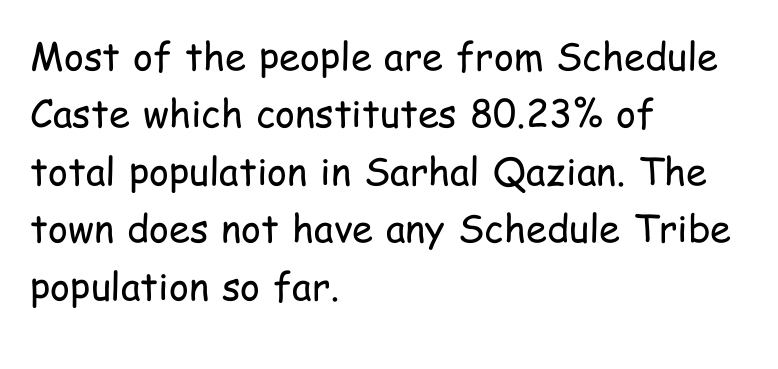
Q: Is the text bold? A: No.
Q: Is the text italic (slanted)? A: No, it is upright.
Q: Is the typeface a serif or a sans-serif typeface? A: Sans-serif.
Q: Is the text underlined? A: No.
Q: How is the paragraph aligned? A: Left-aligned.
Q: Is the spacing between letters normal or unusually wide? A: Normal.
Q: Is the spacing between lines tight, normal or loose? A: Normal.
Q: Width (condensed, normal, or wide)? A: Condensed.
Q: Stroke contrast? A: Low.
Q: x-height? A: Medium.
Q: Monospaced? A: No.
